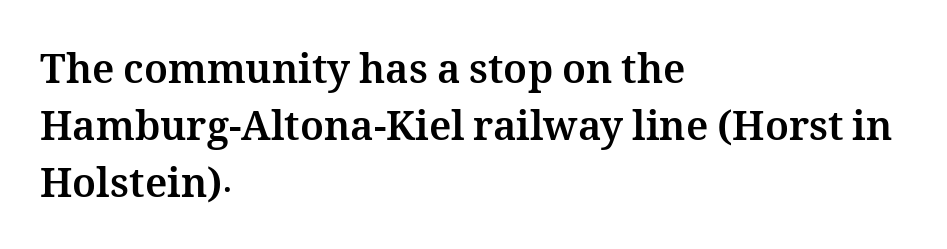
Q: Is the text bold? A: Yes.
Q: Is the text italic (slanted)? A: No, it is upright.
Q: Is the text underlined? A: No.
Q: How is the paragraph aligned? A: Left-aligned.
Q: Is the spacing between letters normal or unusually wide? A: Normal.
Q: Is the spacing between lines tight, normal or loose? A: Normal.
Q: Width (condensed, normal, or wide)? A: Normal.
Q: Stroke contrast? A: Medium.
Q: x-height? A: Medium.
Q: Monospaced? A: No.
